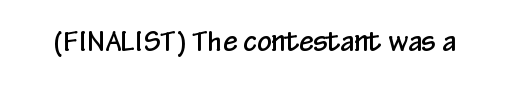
{"italic": "no", "underline": "no", "letter_spacing": "normal", "letter_spacing_em": 0.0, "glyph_px": 26}
